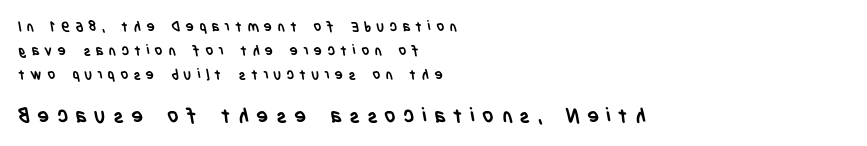
The letters are bold, with thick, heavy strokes. A typesetter would call this leading conventional body-copy spacing. A classic flush-left, rag-right setting is used for this passage. Only glyphs here, with clear space below each row. Spacing between characters has been opened up far beyond the box default. Visually, the bottom section dominates because its glyphs are scaled up.
